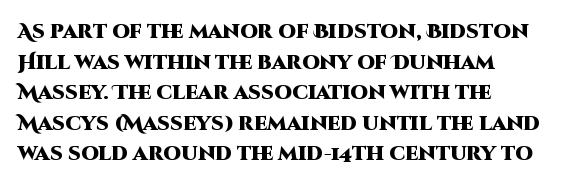
Q: Is the text bold? A: Yes.
Q: Is the text italic (slanted)? A: No, it is upright.
Q: Is the text underlined? A: No.
Q: How is the paragraph aligned? A: Left-aligned.
Q: Is the spacing between letters normal or unusually wide? A: Normal.
Q: Is the spacing between lines tight, normal or loose? A: Normal.
